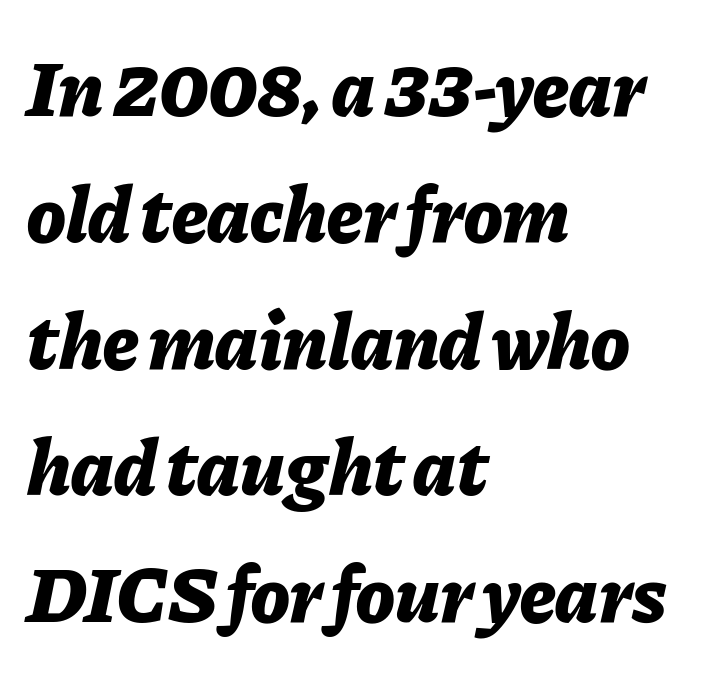
Q: Is the text bold? A: Yes.
Q: Is the text italic (slanted)? A: Yes, it leans right by about 11 degrees.
Q: Is the text underlined? A: No.
Q: How is the paragraph aligned? A: Left-aligned.
Q: Is the spacing between letters normal or unusually wide? A: Normal.
Q: Is the spacing between lines tight, normal or loose? A: Normal.
Q: Width (condensed, normal, or wide)? A: Normal.
Q: Stroke contrast? A: Low.
Q: x-height? A: Medium.
Q: Monospaced? A: No.
